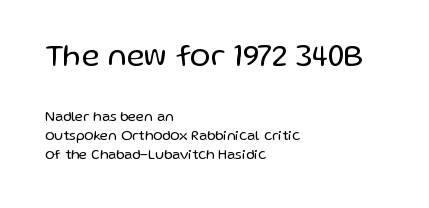
{"serif": "no", "italic": "no", "bold": "no", "weight": "regular", "width": "normal", "stroke_contrast": "low", "x_height": "medium", "monospaced": "no", "underline": "no", "align": "left", "line_spacing": "normal", "line_spacing_ratio": 1.34, "letter_spacing": "normal", "letter_spacing_em": 0.0, "larger_block": "first", "size_ratio": 2.21, "glyph_px": 31}
